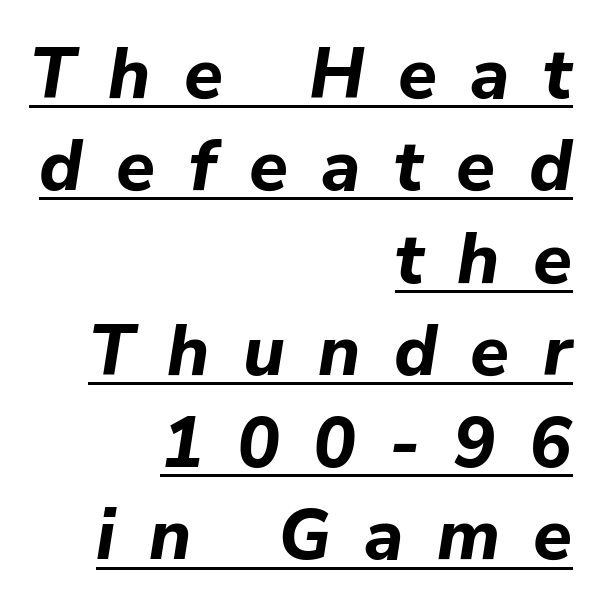
{"italic": "yes", "lean": "right", "slant_degrees": 9, "bold": "yes", "weight": "bold", "width": "normal", "stroke_contrast": "low", "x_height": "medium", "monospaced": "no", "underline": "yes", "align": "right", "line_spacing": "normal", "line_spacing_ratio": 1.3, "letter_spacing": "wide", "letter_spacing_em": 0.47, "glyph_px": 71}
